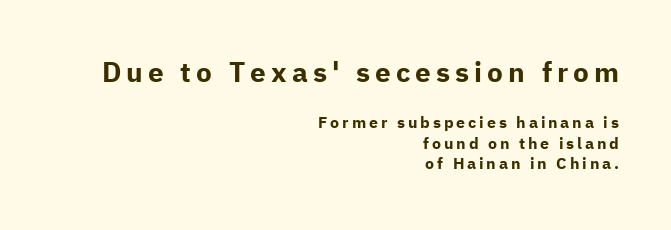
{"serif": "no", "italic": "no", "bold": "yes", "weight": "bold", "width": "normal", "stroke_contrast": "low", "x_height": "medium", "monospaced": "no", "underline": "no", "align": "right", "line_spacing": "normal", "line_spacing_ratio": 1.28, "larger_block": "first", "size_ratio": 1.75, "glyph_px": 28}
